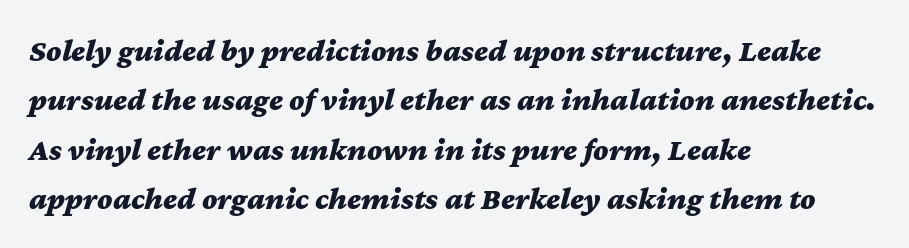
The image shows 32 px bold, wide type, italic (leaning right); set left-aligned, normal line spacing (1.54x), normal letter spacing, not underlined; medium stroke contrast and a medium x-height.
